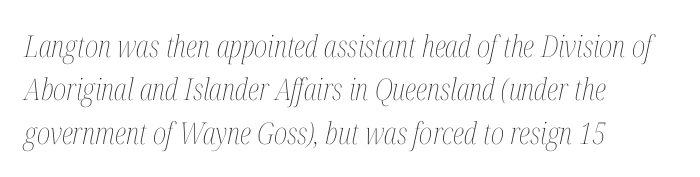
{"italic": "yes", "lean": "right", "slant_degrees": 12, "bold": "no", "weight": "thin", "width": "condensed", "stroke_contrast": "medium", "x_height": "medium", "monospaced": "no", "underline": "no", "align": "left", "line_spacing": "normal", "line_spacing_ratio": 1.45, "letter_spacing": "normal", "letter_spacing_em": 0.0, "glyph_px": 30}
